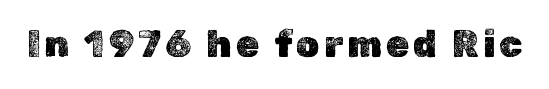
Nope, not italic — everything's standing straight. Anything drawn beneath the words? Only blank space. The letters advance in unequal steps, a hallmark of proportional type.
